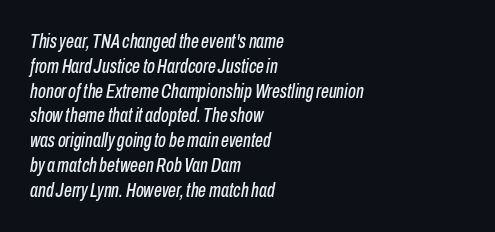
Q: Is the text italic (slanted)? A: Yes, it leans right by about 10 degrees.
Q: Is the text underlined? A: No.
Q: How is the paragraph aligned? A: Left-aligned.
Q: Is the spacing between letters normal or unusually wide? A: Normal.
